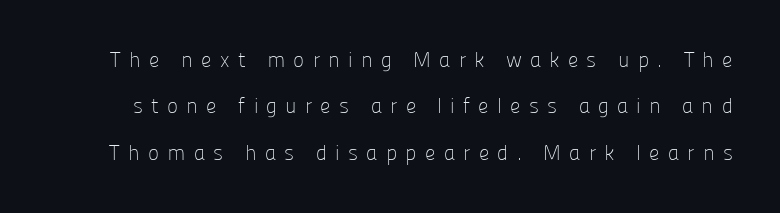
Q: Is the text bold? A: No.
Q: Is the text italic (slanted)? A: No, it is upright.
Q: Is the text underlined? A: No.
Q: Is the spacing between letters normal or unusually wide? A: Unusually wide.
Q: Is the spacing between lines tight, normal or loose? A: Loose.
